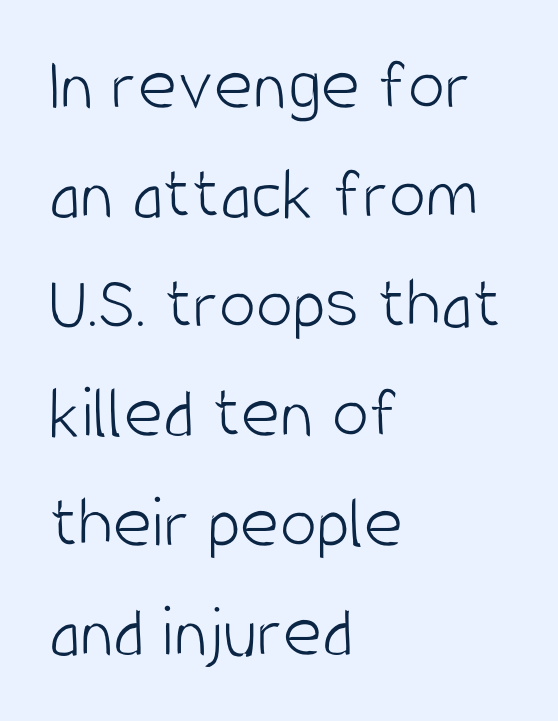
Q: Is the text bold? A: No.
Q: Is the text italic (slanted)? A: No, it is upright.
Q: Is the typeface a serif or a sans-serif typeface? A: Sans-serif.
Q: Is the text underlined? A: No.
Q: How is the paragraph aligned? A: Left-aligned.
Q: Is the spacing between letters normal or unusually wide? A: Normal.
Q: Is the spacing between lines tight, normal or loose? A: Normal.
Q: Width (condensed, normal, or wide)? A: Condensed.
Q: Stroke contrast? A: Low.
Q: x-height? A: Large.
Q: Monospaced? A: No.
